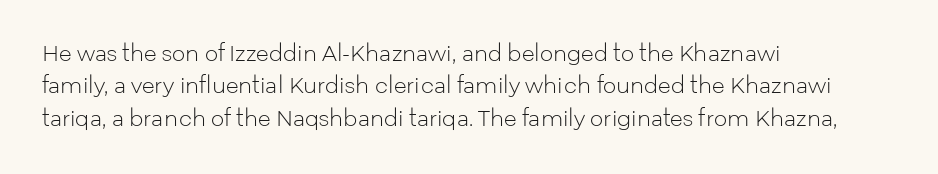
The image shows 21 px text type, upright; set left-aligned, normal line spacing (1.54x), normal letter spacing, not underlined.
